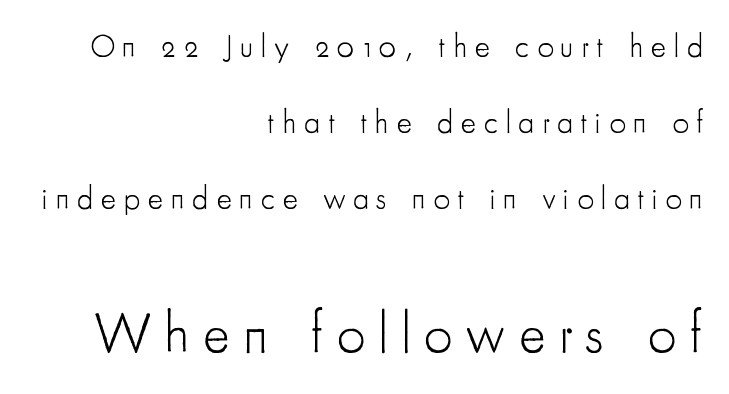
Q: Is the text bold? A: No.
Q: Is the text italic (slanted)? A: No, it is upright.
Q: Is the typeface a serif or a sans-serif typeface? A: Sans-serif.
Q: Is the text underlined? A: No.
Q: How is the paragraph aligned? A: Right-aligned.
Q: Is the spacing between letters normal or unusually wide? A: Unusually wide.
Q: Is the spacing between lines tight, normal or loose? A: Loose.
Q: Which block of text is set in a larger size, the first (top) or the second (bottom)? A: The second (bottom) one.
Q: Width (condensed, normal, or wide)? A: Condensed.
Q: Stroke contrast? A: Low.
Q: x-height? A: Small.
Q: Monospaced? A: No.
